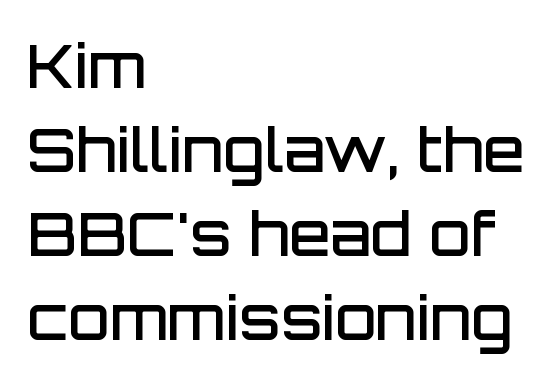
{"serif": "no", "italic": "no", "bold": "semi", "weight": "semibold", "width": "normal", "stroke_contrast": "low", "x_height": "large", "monospaced": "no", "underline": "no", "align": "left", "line_spacing": "normal", "line_spacing_ratio": 1.4, "letter_spacing": "normal", "letter_spacing_em": 0.0, "glyph_px": 60}
